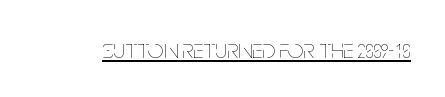
Vertical stems look standard width or narrower in stroke. This sample carries an underscore along the baseline area. Notice how the stems are strictly vertical — no italics here. Spacing between characters is what you'd get straight out of the box.
